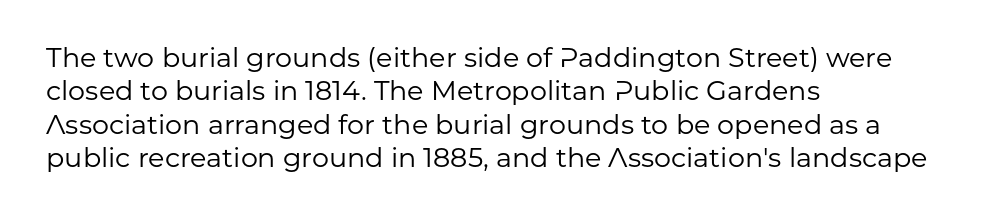
The image shows 27 px text type, upright; set left-aligned, line spacing 1.24x, normal letter spacing, not underlined.
